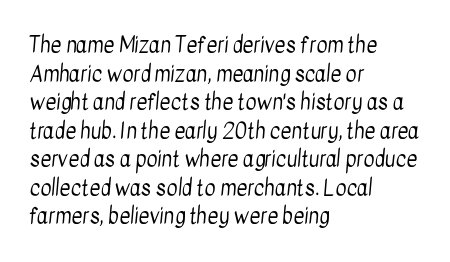
The image shows 21 px text type; set left-aligned, normal line spacing (1.36x), normal letter spacing, not underlined.
